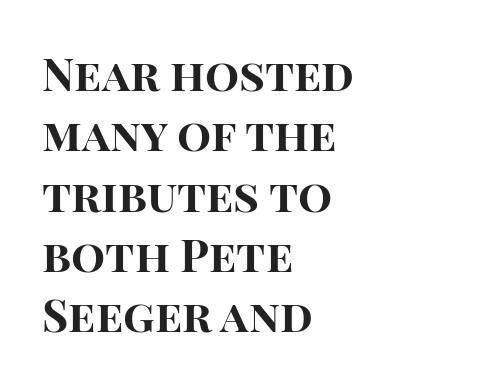
The image shows 45 px bold sans-serif type, upright; set left-aligned, normal line spacing (1.34x), normal letter spacing, not underlined; high stroke contrast and a large x-height.
